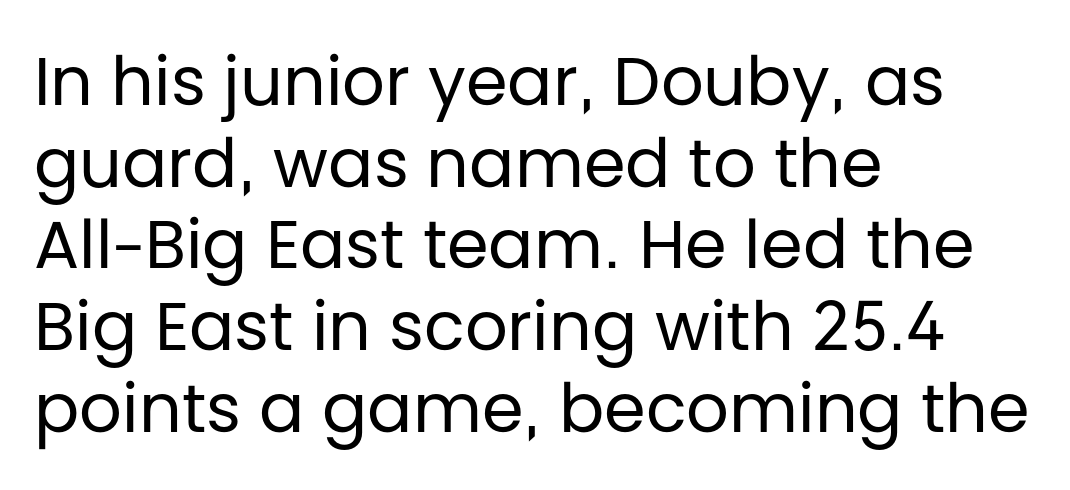
Q: Is the text bold? A: No.
Q: Is the text italic (slanted)? A: No, it is upright.
Q: Is the typeface a serif or a sans-serif typeface? A: Sans-serif.
Q: Is the text underlined? A: No.
Q: How is the paragraph aligned? A: Left-aligned.
Q: Is the spacing between letters normal or unusually wide? A: Normal.
Q: Width (condensed, normal, or wide)? A: Normal.
Q: Stroke contrast? A: Low.
Q: x-height? A: Large.
Q: Monospaced? A: No.
